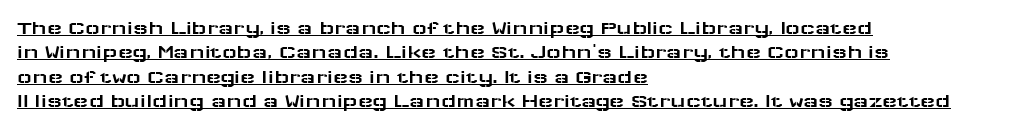
The image shows 20 px text type, upright; set left-aligned, line spacing 1.22x, normal letter spacing, underlined.
